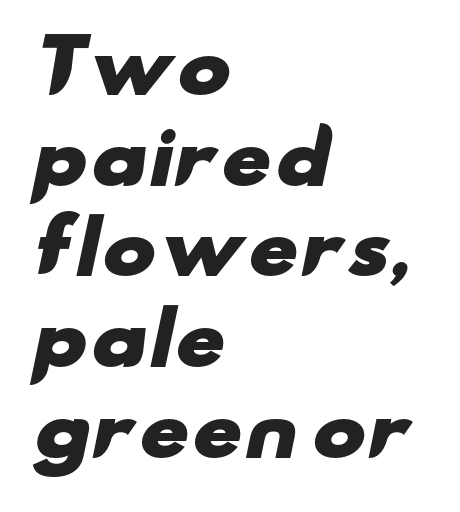
{"serif": "no", "bold": "yes", "weight": "heavy", "width": "wide", "stroke_contrast": "low", "x_height": "small", "monospaced": "no", "underline": "no", "align": "left", "line_spacing": "normal", "line_spacing_ratio": 1.26, "letter_spacing": "normal", "letter_spacing_em": 0.0, "glyph_px": 72}
